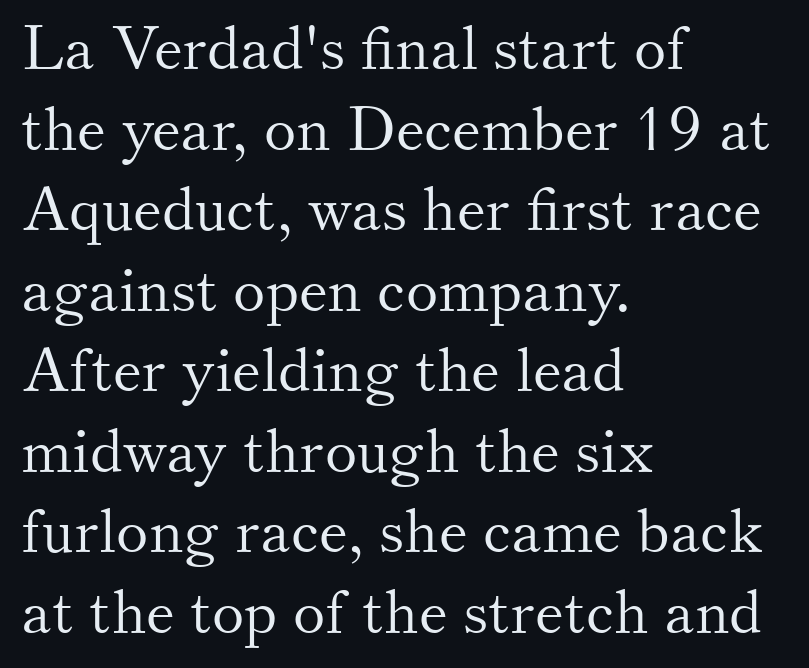
{"serif": "yes", "italic": "no", "bold": "no", "weight": "light", "width": "normal", "stroke_contrast": "medium", "x_height": "small", "monospaced": "no", "underline": "no", "align": "left", "line_spacing": "normal", "line_spacing_ratio": 1.32, "letter_spacing": "normal", "letter_spacing_em": 0.0, "glyph_px": 61}
